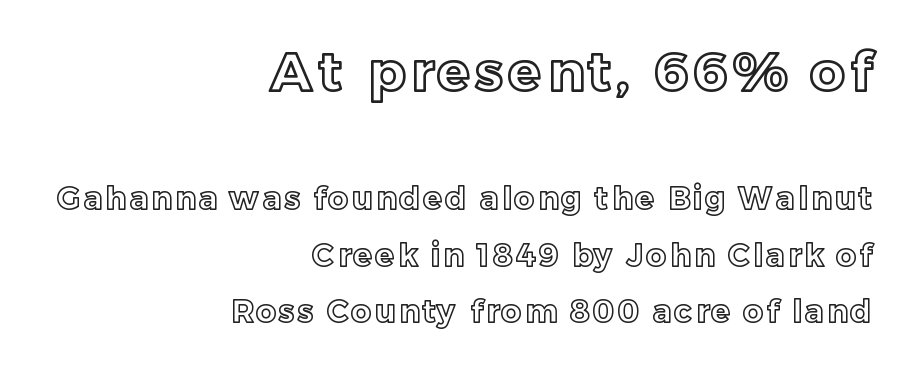
{"italic": "no", "width": "normal", "x_height": "medium", "monospaced": "no", "underline": "no", "align": "right", "line_spacing_ratio": 1.82, "larger_block": "first", "size_ratio": 1.74, "glyph_px": 54}
